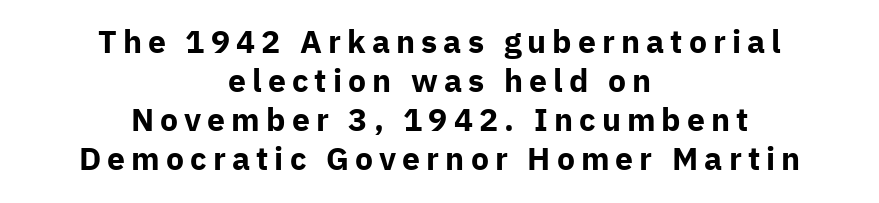
A sans-serif font was chosen for this passage. Is the type bold? Yes — the strokes are clearly thick and heavy. The setting favours the middle, as headings and verse often do. Note the varied advance widths — an 'i' is clearly narrower than an 'm'. Vertical strokes here are truly vertical. The baseline area is clear.
